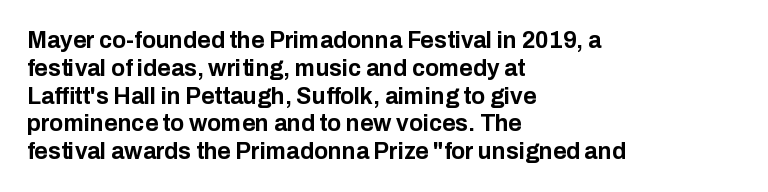
{"italic": "no", "bold": "yes", "underline": "no", "align": "left", "line_spacing_ratio": 1.21, "letter_spacing": "normal", "letter_spacing_em": 0.0, "glyph_px": 23}
